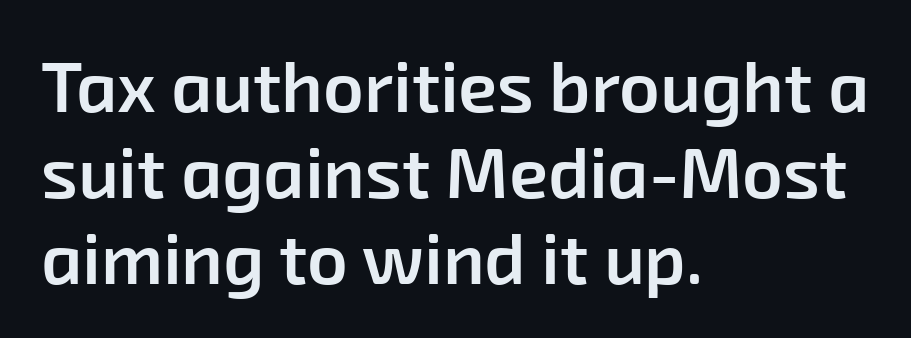
{"serif": "no", "bold": "semi", "weight": "semibold", "width": "normal", "stroke_contrast": "low", "x_height": "medium", "monospaced": "no", "underline": "no", "align": "left", "line_spacing_ratio": 1.21, "letter_spacing": "normal", "letter_spacing_em": 0.0, "glyph_px": 71}
